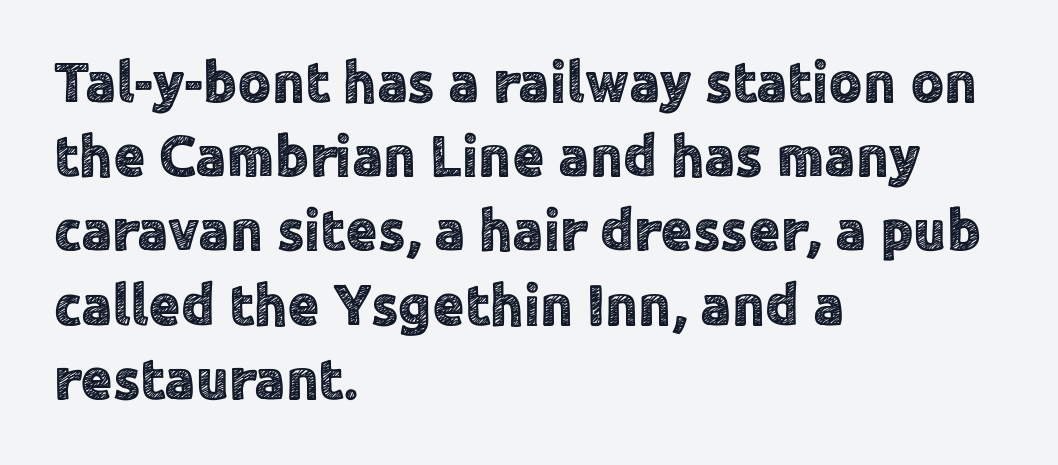
A clean baseline with only descenders dipping below it. The lines sit at an ordinary, default distance from one another. Does the lettering tilt? It doesn't — this is upright. Examine the stroke ends and you'll find no serifs. The rendering keeps characters at their native spacing. A typesetter would call this proportional, since set widths differ per character.
